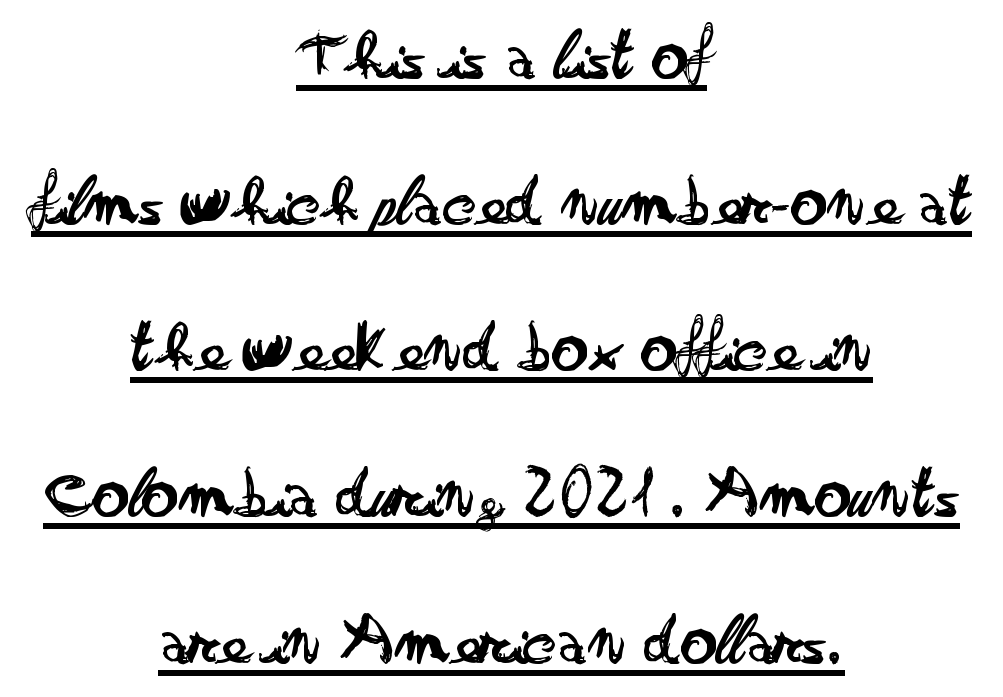
{"serif": "no", "italic": "no", "bold": "no", "weight": "regular", "width": "wide", "stroke_contrast": "low", "x_height": "small", "monospaced": "no", "underline": "yes", "align": "center", "line_spacing": "loose", "line_spacing_ratio": 2.03, "letter_spacing": "normal", "letter_spacing_em": 0.0, "glyph_px": 72}
